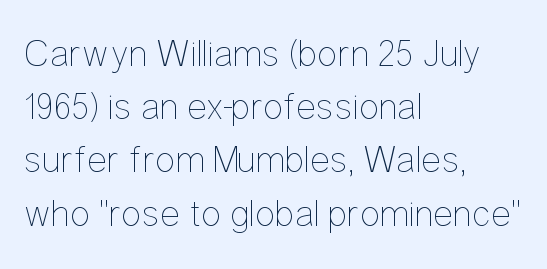
Unlike italic type, these characters show no tilt at all. The rendering anchors every line to the left-hand side. No extra tracking has been applied to these lines. The rows are spaced the way most documents space them.
